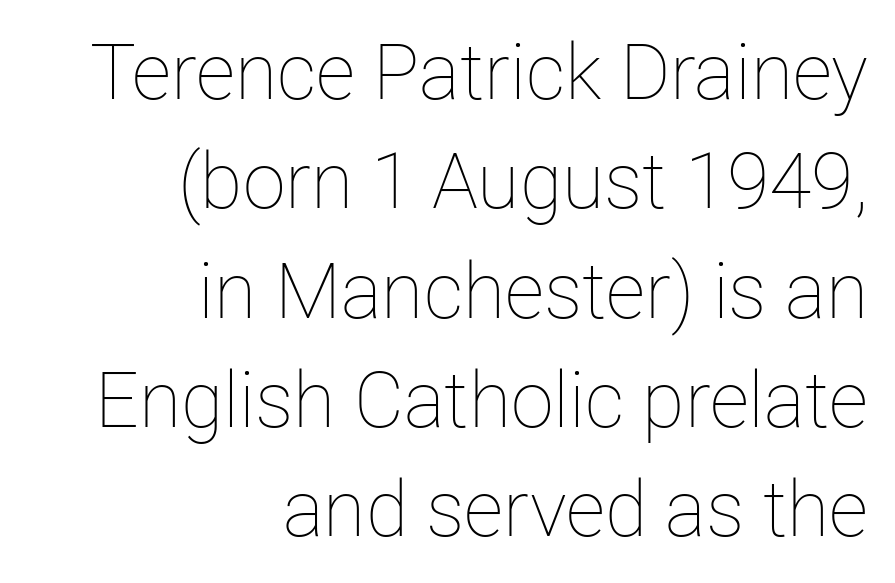
Q: Is the text bold? A: No.
Q: Is the text italic (slanted)? A: No, it is upright.
Q: Is the text underlined? A: No.
Q: How is the paragraph aligned? A: Right-aligned.
Q: Is the spacing between letters normal or unusually wide? A: Normal.
Q: Is the spacing between lines tight, normal or loose? A: Normal.
Q: Width (condensed, normal, or wide)? A: Normal.
Q: Stroke contrast? A: Low.
Q: x-height? A: Medium.
Q: Monospaced? A: No.
